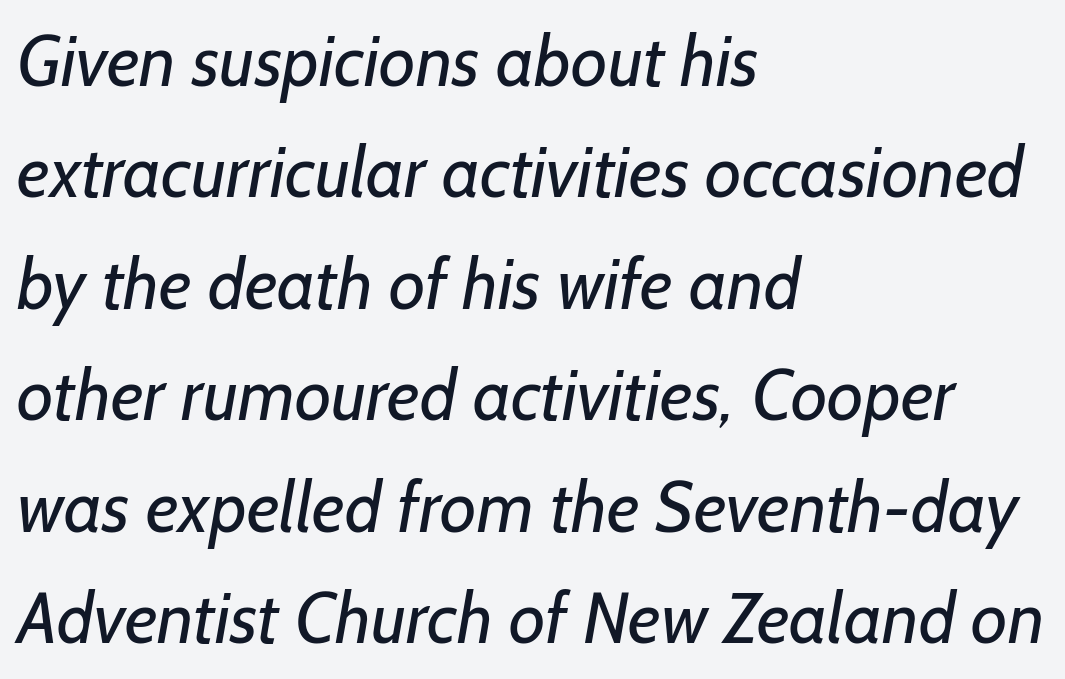
The image shows 71 px regular-weight sans-serif type; set left-aligned, normal line spacing (1.57x), normal letter spacing, not underlined; low stroke contrast and a medium x-height.
